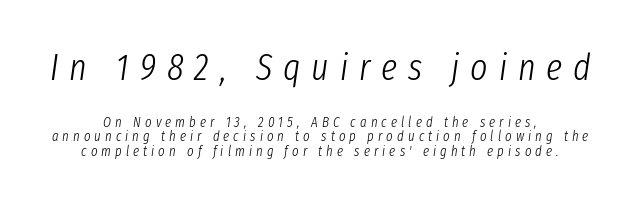
{"italic": "yes", "lean": "right", "slant_degrees": 8, "bold": "no", "weight": "light", "width": "condensed", "stroke_contrast": "low", "x_height": "medium", "monospaced": "no", "underline": "no", "align": "center", "line_spacing": "tight", "line_spacing_ratio": 1.03, "letter_spacing": "wide", "letter_spacing_em": 0.29, "larger_block": "first", "size_ratio": 2.64, "glyph_px": 37}
